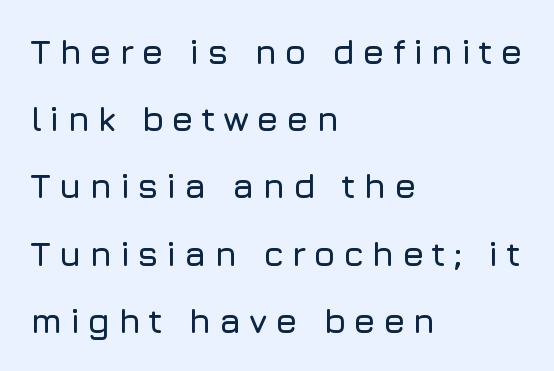
Q: Is the text italic (slanted)? A: No, it is upright.
Q: Is the typeface a serif or a sans-serif typeface? A: Sans-serif.
Q: Is the text underlined? A: No.
Q: How is the paragraph aligned? A: Left-aligned.
Q: Is the spacing between letters normal or unusually wide? A: Unusually wide.
Q: Is the spacing between lines tight, normal or loose? A: Loose.
Q: Width (condensed, normal, or wide)? A: Normal.
Q: Stroke contrast? A: Low.
Q: x-height? A: Medium.
Q: Monospaced? A: No.
